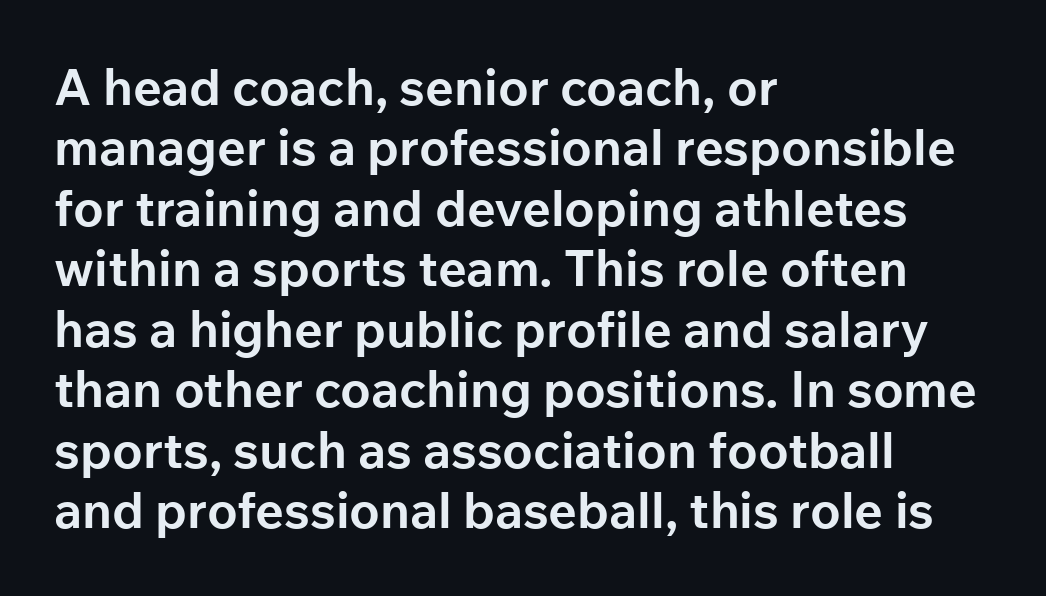
Italic: no, the glyphs are upright roman. The gap between lines stays unmarked. Nope, no serifs anywhere on these letters. In terms of letterspacing, this is plain default setting. Note the varied advance widths — an 'i' is clearly narrower than an 'm'. Left-aligned paragraph, ragged on the right.
